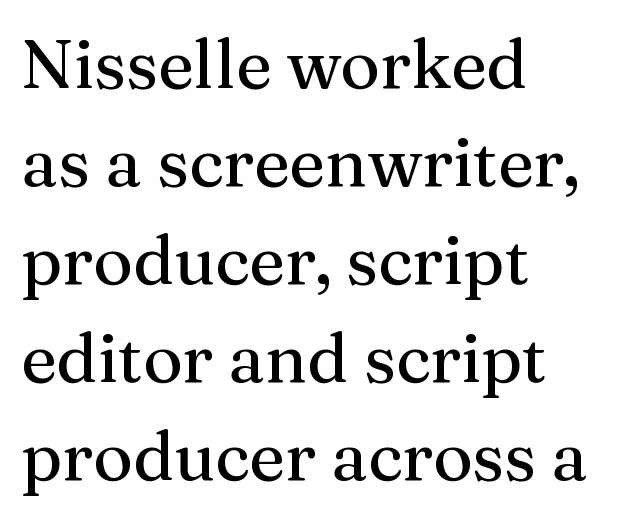
The image shows 68 px serif type, upright; set left-aligned, normal line spacing (1.44x), normal letter spacing, not underlined; medium stroke contrast and a medium x-height.
